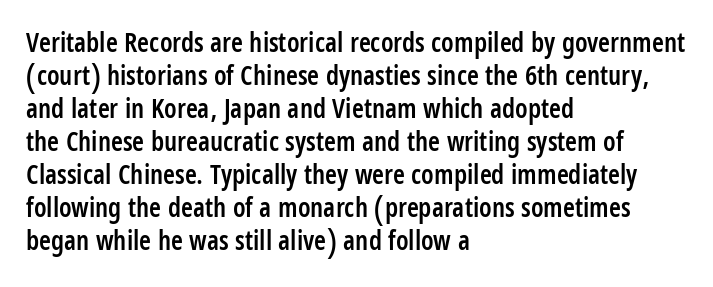
{"italic": "no", "bold": "semi", "underline": "no", "align": "left", "line_spacing_ratio": 1.22, "letter_spacing": "normal", "letter_spacing_em": 0.0, "glyph_px": 27}
